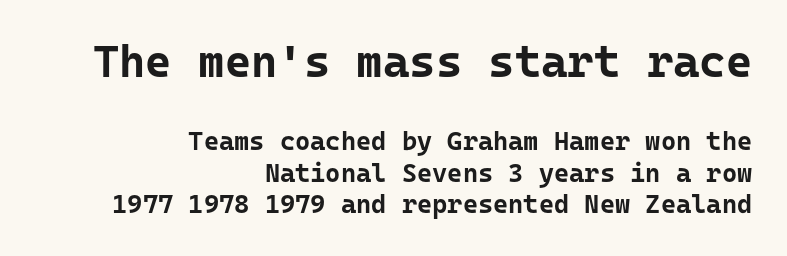
The image shows 45 px bold sans-serif type, upright; set right-aligned, line spacing 1.21x, normal letter spacing, not underlined; the first (top) block is 1.73x larger; low stroke contrast and a medium x-height.
